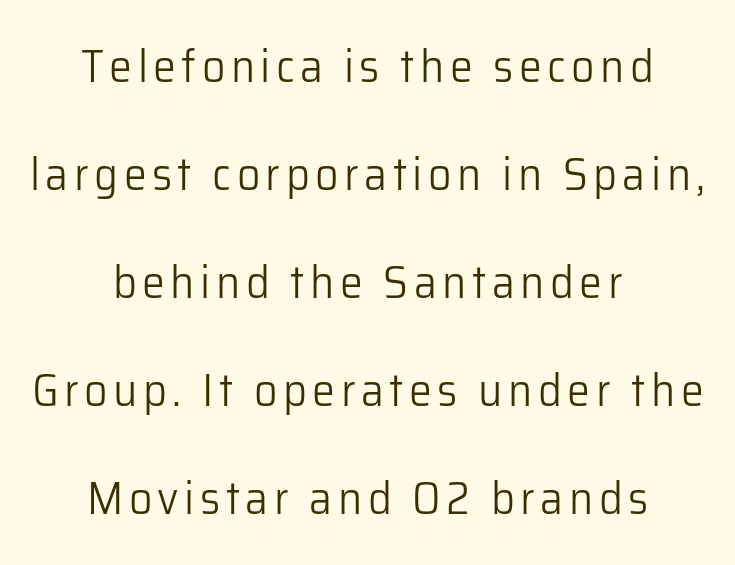
The image shows 46 px light sans-serif type, upright; set centered, loose line spacing (2.35x), not underlined; low stroke contrast and a medium x-height.
